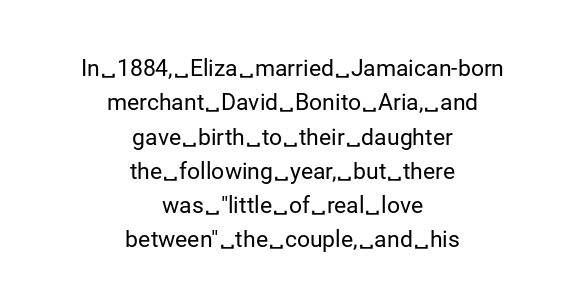
{"italic": "no", "bold": "no", "underline": "no", "align": "center", "line_spacing": "normal", "line_spacing_ratio": 1.49, "letter_spacing": "normal", "letter_spacing_em": 0.0, "glyph_px": 23}
